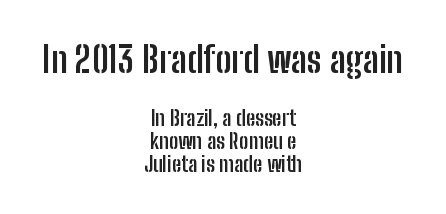
{"serif": "no", "italic": "no", "bold": "yes", "weight": "semibold", "width": "condensed", "stroke_contrast": "low", "x_height": "medium", "monospaced": "no", "underline": "no", "align": "center", "line_spacing": "tight", "line_spacing_ratio": 1.09, "letter_spacing": "normal", "letter_spacing_em": 0.0, "larger_block": "first", "size_ratio": 1.71, "glyph_px": 36}
